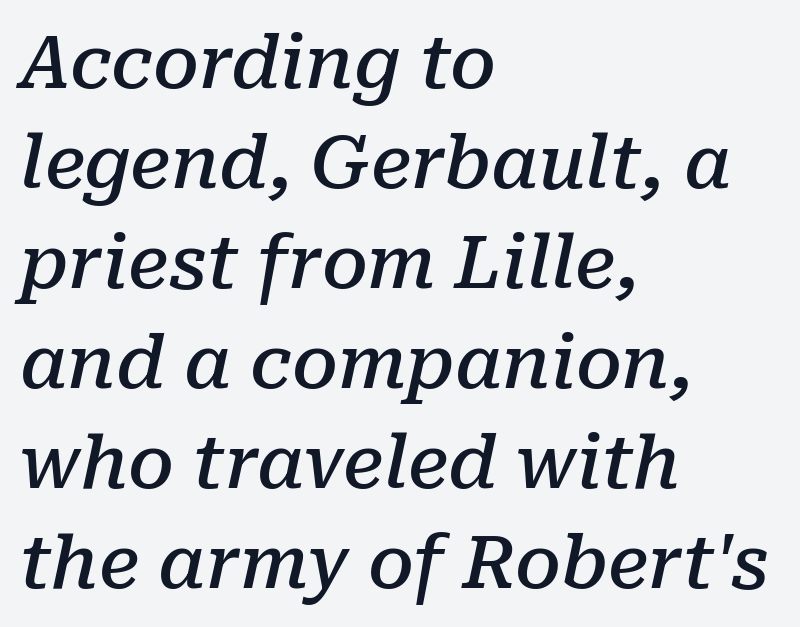
Q: Is the text bold? A: Semi-bold.
Q: Is the text italic (slanted)? A: Yes, it leans right by about 10 degrees.
Q: Is the typeface a serif or a sans-serif typeface? A: Serif.
Q: Is the text underlined? A: No.
Q: How is the paragraph aligned? A: Left-aligned.
Q: Is the spacing between letters normal or unusually wide? A: Normal.
Q: Is the spacing between lines tight, normal or loose? A: Normal.
Q: Width (condensed, normal, or wide)? A: Normal.
Q: Stroke contrast? A: Low.
Q: x-height? A: Medium.
Q: Monospaced? A: No.
